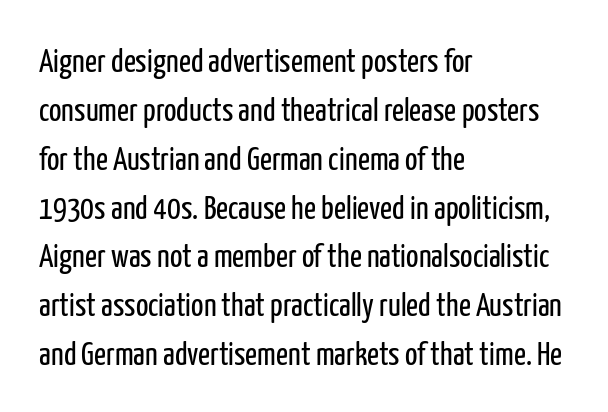
{"serif": "no", "italic": "no", "bold": "no", "weight": "regular", "width": "condensed", "stroke_contrast": "low", "x_height": "medium", "monospaced": "no", "underline": "no", "align": "left", "line_spacing": "normal", "line_spacing_ratio": 1.48, "letter_spacing": "normal", "letter_spacing_em": 0.0, "glyph_px": 33}
